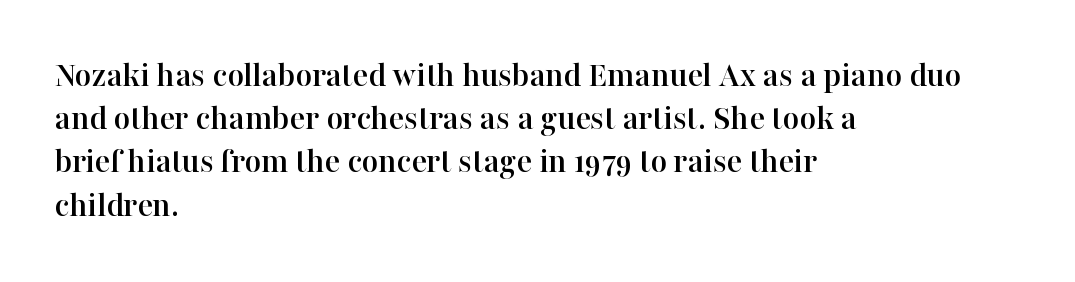
The string is rendered with underlining switched off. The face used here is proportionally spaced, like ordinary book or web type. One-word summary of the alignment: left. How are the letters spaced? Ordinarily, with no added tracking.
